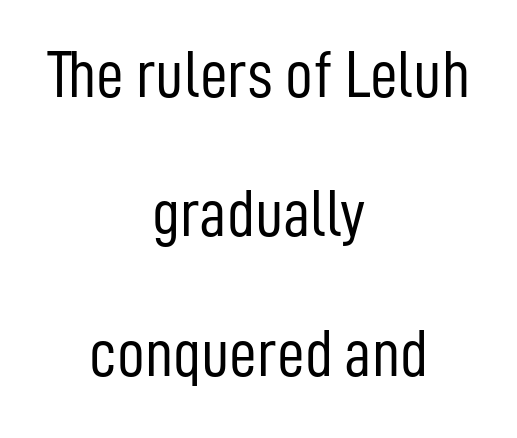
Q: Is the text bold? A: No.
Q: Is the text italic (slanted)? A: No, it is upright.
Q: Is the typeface a serif or a sans-serif typeface? A: Sans-serif.
Q: Is the text underlined? A: No.
Q: How is the paragraph aligned? A: Centered.
Q: Is the spacing between letters normal or unusually wide? A: Normal.
Q: Is the spacing between lines tight, normal or loose? A: Loose.
Q: Width (condensed, normal, or wide)? A: Condensed.
Q: Stroke contrast? A: Low.
Q: x-height? A: Medium.
Q: Monospaced? A: No.
